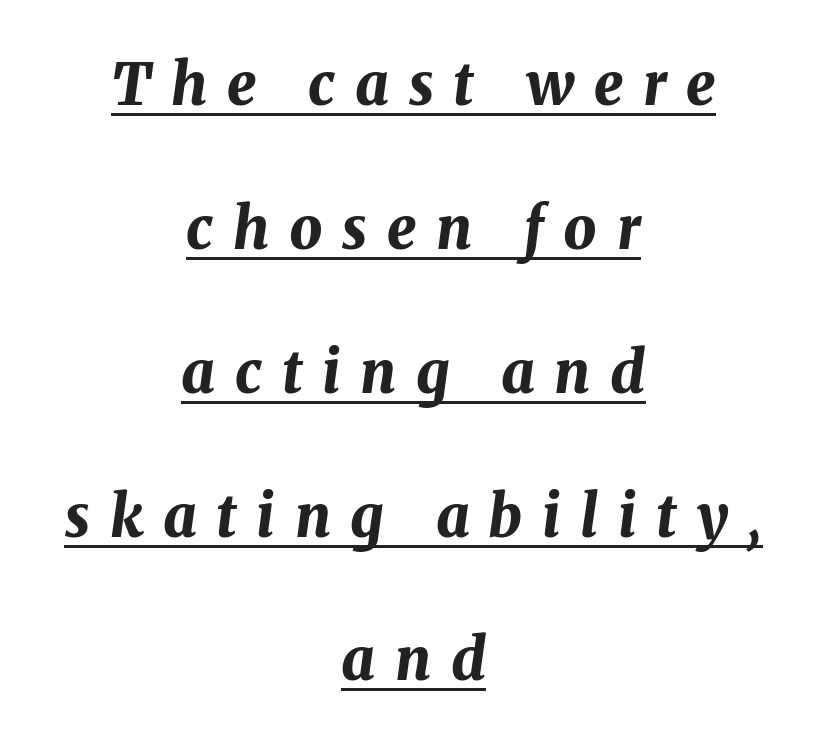
{"italic": "yes", "lean": "right", "slant_degrees": 8, "bold": "yes", "weight": "bold", "width": "normal", "stroke_contrast": "medium", "x_height": "medium", "monospaced": "no", "underline": "yes", "align": "center", "line_spacing": "loose", "line_spacing_ratio": 2.48, "letter_spacing": "wide", "letter_spacing_em": 0.34, "glyph_px": 58}
